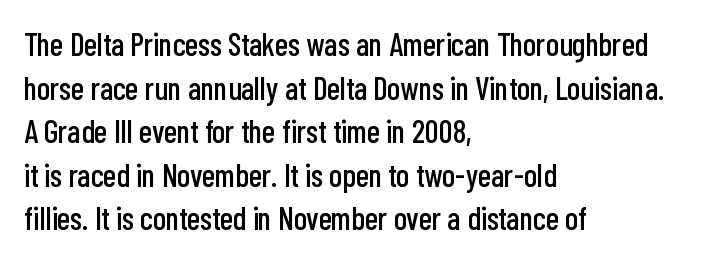
Q: Is the text italic (slanted)? A: No, it is upright.
Q: Is the typeface a serif or a sans-serif typeface? A: Sans-serif.
Q: Is the text underlined? A: No.
Q: How is the paragraph aligned? A: Left-aligned.
Q: Is the spacing between letters normal or unusually wide? A: Normal.
Q: Is the spacing between lines tight, normal or loose? A: Normal.
Q: Width (condensed, normal, or wide)? A: Condensed.
Q: Stroke contrast? A: Low.
Q: x-height? A: Medium.
Q: Monospaced? A: No.
